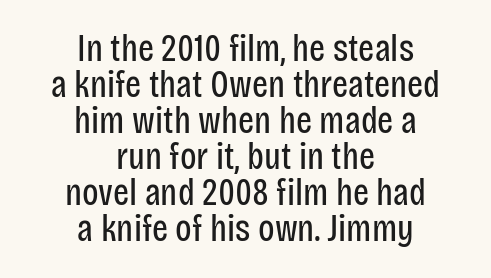
Q: Is the text bold? A: No.
Q: Is the text italic (slanted)? A: No, it is upright.
Q: Is the typeface a serif or a sans-serif typeface? A: Sans-serif.
Q: Is the text underlined? A: No.
Q: How is the paragraph aligned? A: Centered.
Q: Is the spacing between letters normal or unusually wide? A: Normal.
Q: Is the spacing between lines tight, normal or loose? A: Tight.
Q: Width (condensed, normal, or wide)? A: Condensed.
Q: Stroke contrast? A: Low.
Q: x-height? A: Large.
Q: Monospaced? A: No.
